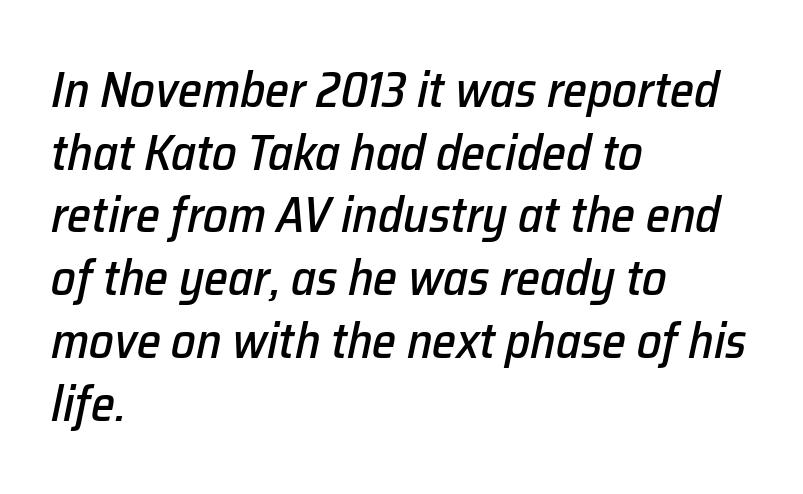
Proportional: the letters do not fall into vertical columns. The baseline area is clear. Nobody touched the tracking dial on this one. The lines in this sample share a left origin and differ only in where they stop. The rendering applies a slant to the glyphs. These lines sit exactly where default settings would place them.
